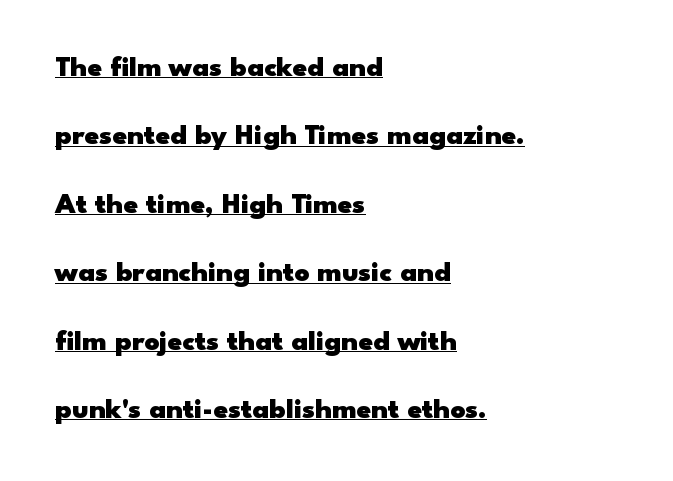
{"serif": "no", "italic": "no", "bold": "yes", "weight": "heavy", "width": "wide", "stroke_contrast": "low", "x_height": "small", "monospaced": "no", "underline": "yes", "align": "left", "line_spacing": "loose", "line_spacing_ratio": 2.36, "letter_spacing": "normal", "letter_spacing_em": 0.0, "glyph_px": 29}
